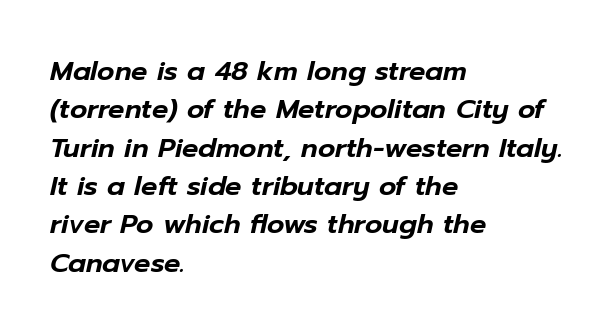
Q: Is the text italic (slanted)? A: Yes, it leans right by about 12 degrees.
Q: Is the text underlined? A: No.
Q: How is the paragraph aligned? A: Left-aligned.
Q: Is the spacing between letters normal or unusually wide? A: Normal.
Q: Is the spacing between lines tight, normal or loose? A: Normal.
